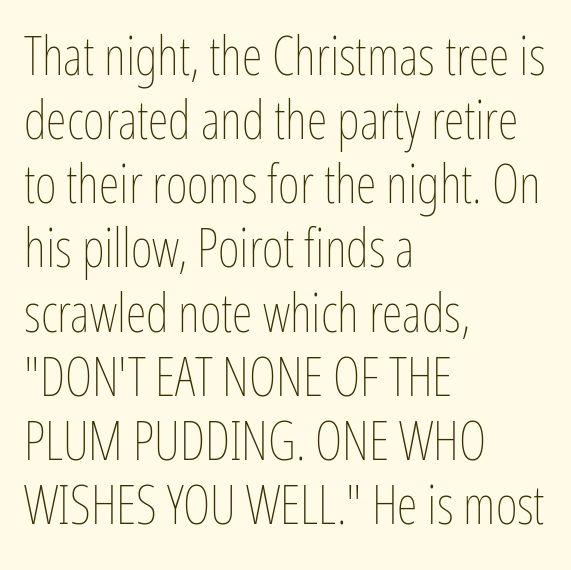
The image shows 53 px thin, condensed type, upright; set left-aligned, line spacing 1.21x, normal letter spacing, not underlined; low stroke contrast and a medium x-height.
